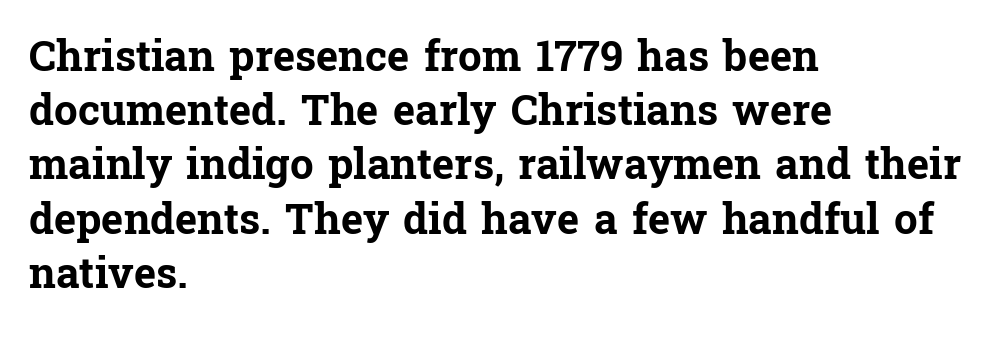
Q: Is the text bold? A: Yes.
Q: Is the text italic (slanted)? A: No, it is upright.
Q: Is the typeface a serif or a sans-serif typeface? A: Serif.
Q: Is the text underlined? A: No.
Q: How is the paragraph aligned? A: Left-aligned.
Q: Is the spacing between letters normal or unusually wide? A: Normal.
Q: Is the spacing between lines tight, normal or loose? A: Normal.
Q: Width (condensed, normal, or wide)? A: Normal.
Q: Stroke contrast? A: Low.
Q: x-height? A: Medium.
Q: Monospaced? A: No.
